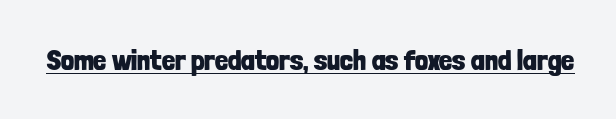
The image shows 29 px bold, condensed sans-serif type, upright; set normal letter spacing, underlined; low stroke contrast and a medium x-height.
